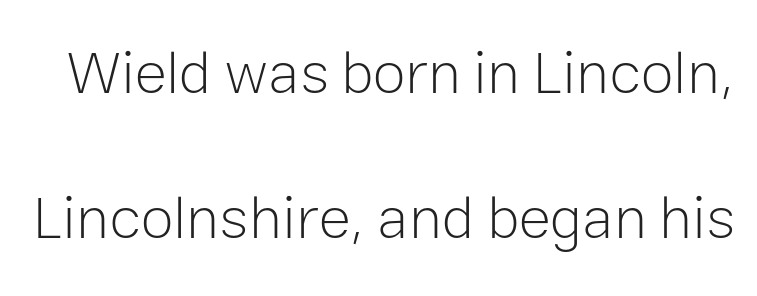
Q: Is the text bold? A: No.
Q: Is the text italic (slanted)? A: No, it is upright.
Q: Is the typeface a serif or a sans-serif typeface? A: Sans-serif.
Q: Is the text underlined? A: No.
Q: Is the spacing between letters normal or unusually wide? A: Normal.
Q: Is the spacing between lines tight, normal or loose? A: Loose.
Q: Width (condensed, normal, or wide)? A: Normal.
Q: Stroke contrast? A: Low.
Q: x-height? A: Medium.
Q: Monospaced? A: No.
